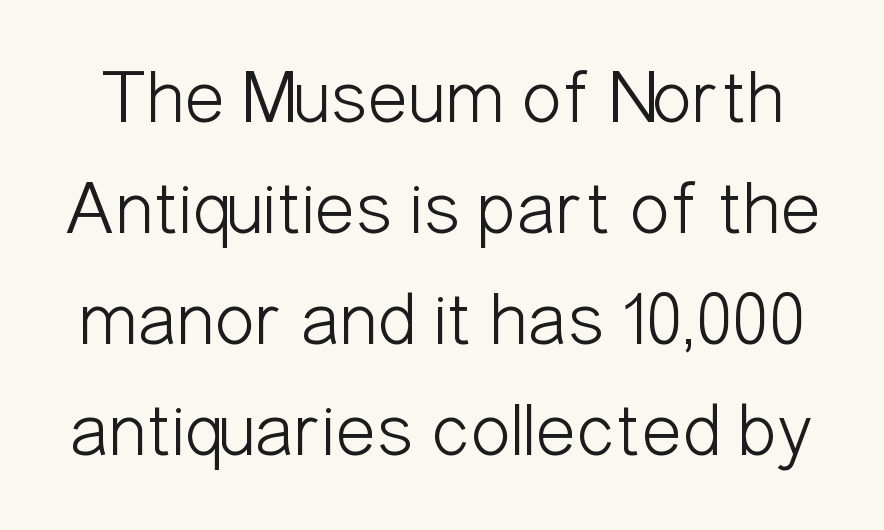
Q: Is the text bold? A: No.
Q: Is the text italic (slanted)? A: No, it is upright.
Q: Is the typeface a serif or a sans-serif typeface? A: Sans-serif.
Q: Is the text underlined? A: No.
Q: Is the spacing between letters normal or unusually wide? A: Normal.
Q: Is the spacing between lines tight, normal or loose? A: Normal.
Q: Width (condensed, normal, or wide)? A: Condensed.
Q: Stroke contrast? A: Low.
Q: x-height? A: Medium.
Q: Monospaced? A: No.
